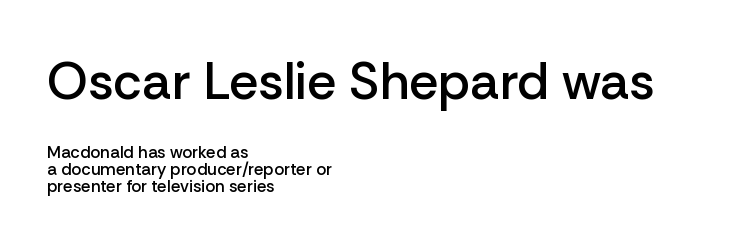
{"serif": "no", "italic": "no", "bold": "semi", "weight": "semibold", "width": "normal", "stroke_contrast": "low", "x_height": "medium", "monospaced": "no", "underline": "no", "align": "left", "line_spacing": "tight", "line_spacing_ratio": 1.0, "letter_spacing": "normal", "letter_spacing_em": 0.0, "larger_block": "first", "size_ratio": 3.06, "glyph_px": 52}
